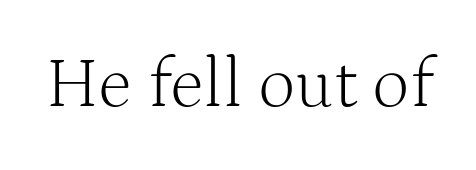
{"serif": "yes", "italic": "no", "bold": "no", "weight": "light", "width": "normal", "stroke_contrast": "medium", "x_height": "medium", "monospaced": "no", "underline": "no", "letter_spacing": "normal", "letter_spacing_em": 0.0, "glyph_px": 72}
